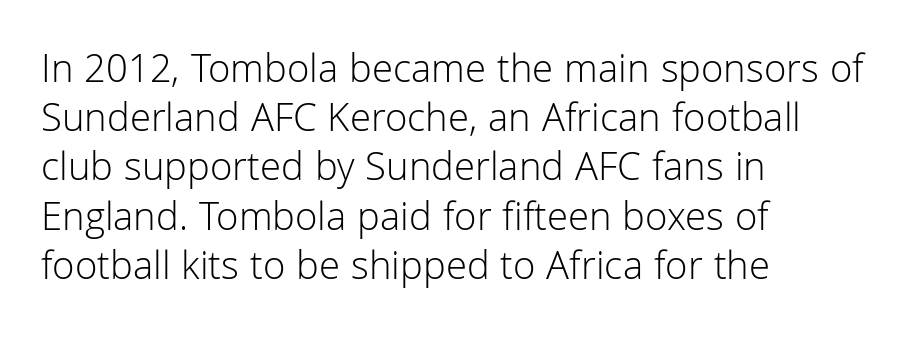
{"serif": "no", "italic": "no", "bold": "no", "weight": "light", "width": "normal", "stroke_contrast": "low", "x_height": "medium", "monospaced": "no", "underline": "no", "align": "left", "line_spacing_ratio": 1.2, "letter_spacing": "normal", "letter_spacing_em": 0.0, "glyph_px": 41}
